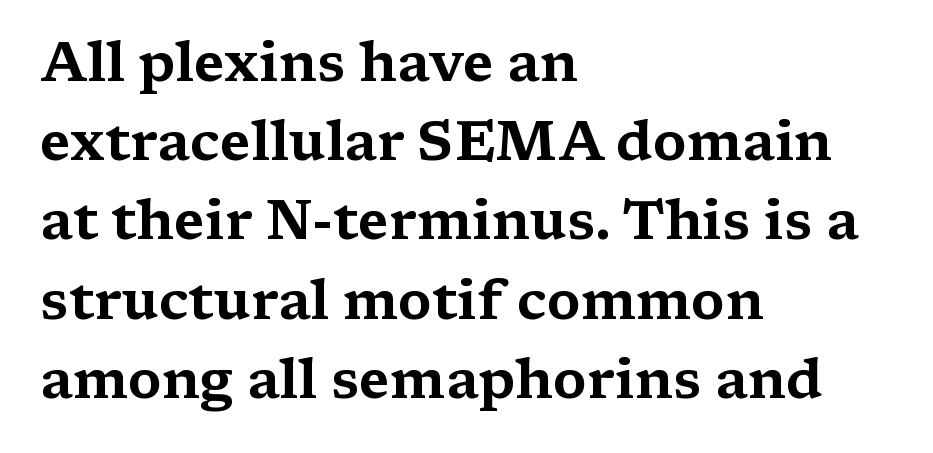
{"serif": "yes", "italic": "no", "width": "wide", "stroke_contrast": "medium", "x_height": "medium", "monospaced": "no", "underline": "no", "align": "left", "line_spacing": "normal", "line_spacing_ratio": 1.44, "letter_spacing": "normal", "letter_spacing_em": 0.0, "glyph_px": 55}
